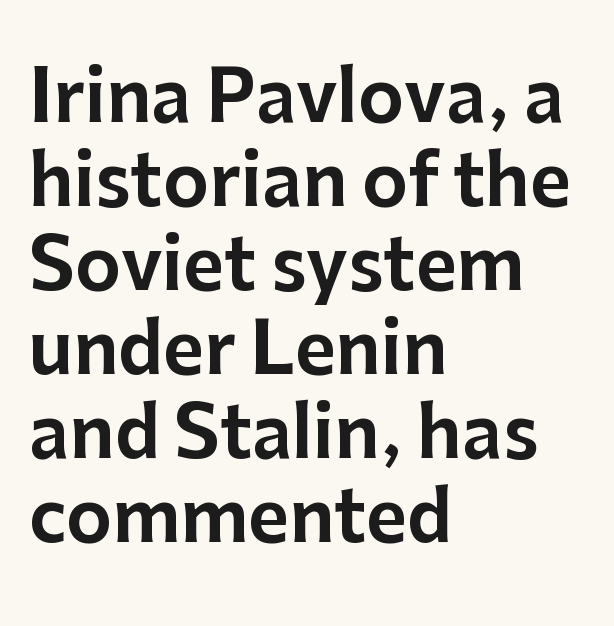
{"serif": "no", "italic": "no", "width": "normal", "stroke_contrast": "low", "x_height": "medium", "monospaced": "no", "underline": "no", "align": "left", "line_spacing_ratio": 1.2, "letter_spacing": "normal", "letter_spacing_em": 0.0, "glyph_px": 70}
